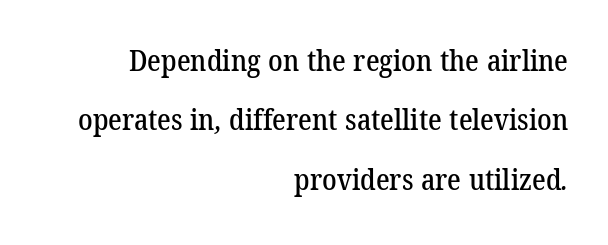
The image shows 29 px serif type; set right-aligned, loose line spacing (2.05x), normal letter spacing, not underlined; low stroke contrast and a medium x-height.
